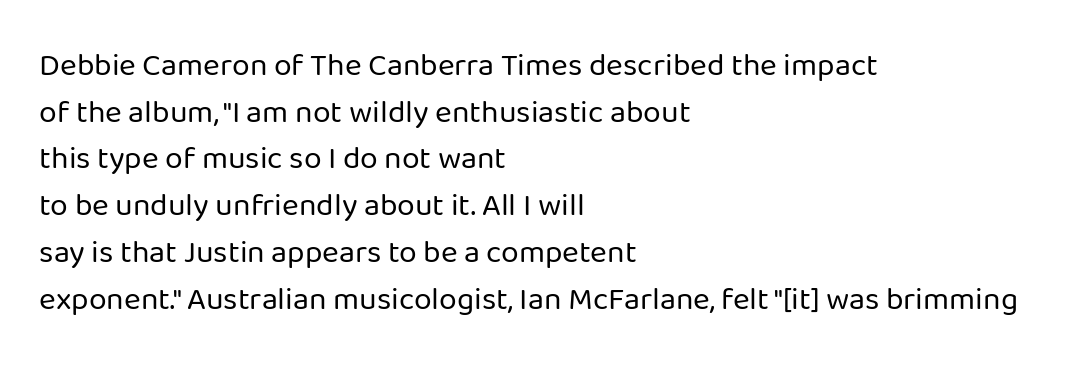
Q: Is the text bold? A: No.
Q: Is the text italic (slanted)? A: No, it is upright.
Q: Is the typeface a serif or a sans-serif typeface? A: Sans-serif.
Q: Is the text underlined? A: No.
Q: How is the paragraph aligned? A: Left-aligned.
Q: Is the spacing between letters normal or unusually wide? A: Normal.
Q: Is the spacing between lines tight, normal or loose? A: Normal.
Q: Width (condensed, normal, or wide)? A: Normal.
Q: Stroke contrast? A: Low.
Q: x-height? A: Medium.
Q: Monospaced? A: No.
